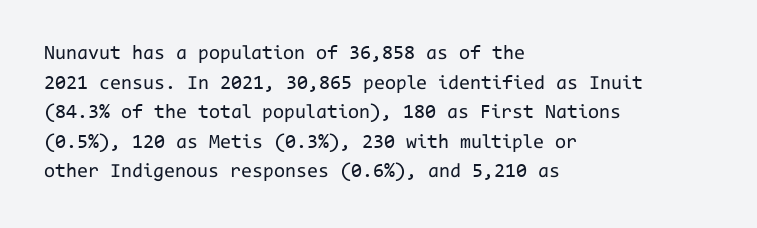
The image shows 20 px text type, upright; set left-aligned, normal line spacing (1.48x), normal letter spacing, not underlined.
